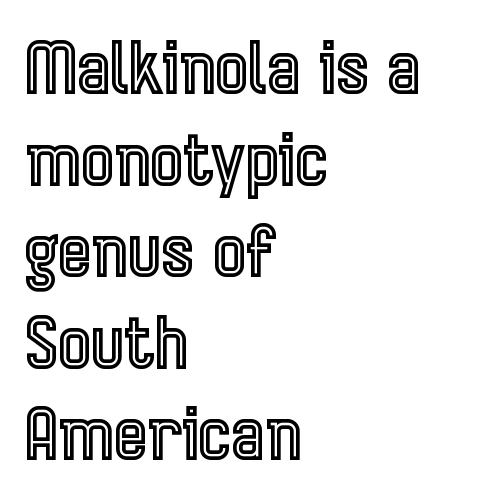
{"italic": "no", "width": "condensed", "x_height": "medium", "monospaced": "no", "underline": "no", "align": "left", "line_spacing": "normal", "line_spacing_ratio": 1.29, "letter_spacing": "normal", "letter_spacing_em": 0.0, "glyph_px": 71}
